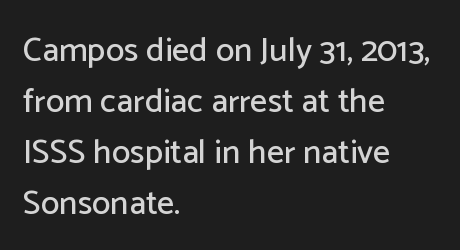
The image shows 34 px sans-serif type, upright; set left-aligned, normal line spacing (1.5x), normal letter spacing, not underlined; low stroke contrast and a medium x-height.
